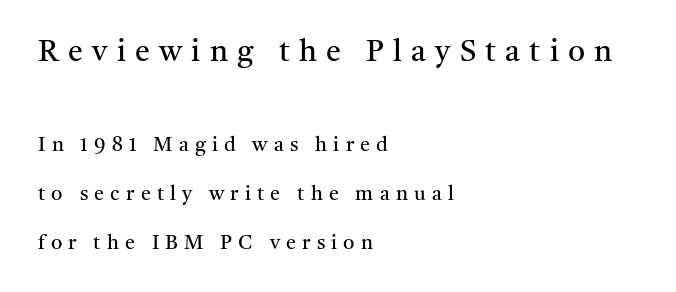
The image shows 30 px regular-weight serif type, upright; set left-aligned, loose line spacing (2.44x), unusually wide letter spacing (+0.31 em), not underlined; the first (top) block is 1.5x larger; medium stroke contrast and a medium x-height.
